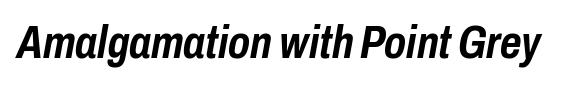
{"italic": "yes", "lean": "right", "slant_degrees": 10, "bold": "yes", "weight": "semibold", "width": "condensed", "stroke_contrast": "low", "x_height": "medium", "monospaced": "no", "underline": "no", "letter_spacing": "normal", "letter_spacing_em": 0.0, "glyph_px": 46}
